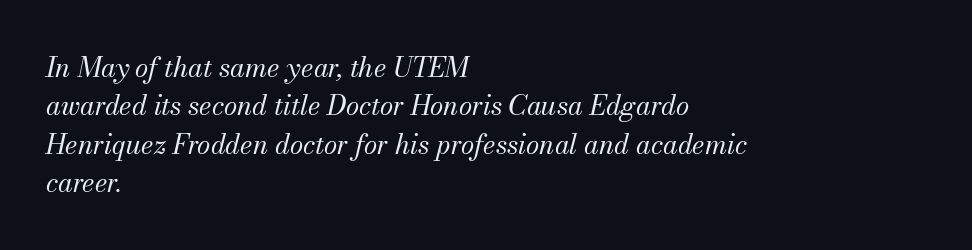
{"italic": "yes", "lean": "right", "slant_degrees": 13, "bold": "no", "underline": "no", "align": "left", "line_spacing": "normal", "line_spacing_ratio": 1.42, "letter_spacing": "normal", "letter_spacing_em": 0.0, "glyph_px": 27}
